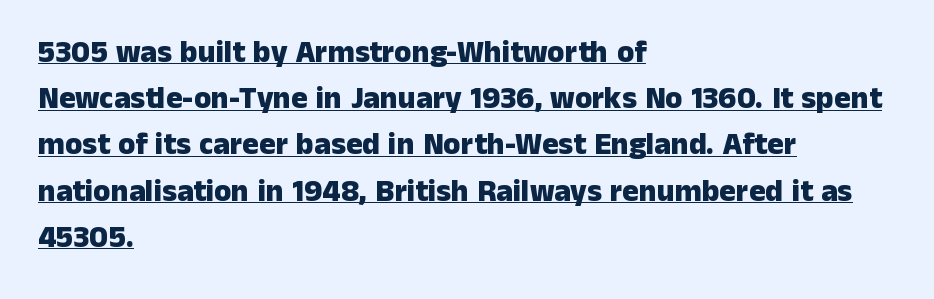
{"serif": "no", "italic": "no", "bold": "yes", "weight": "heavy", "width": "normal", "stroke_contrast": "low", "x_height": "medium", "monospaced": "no", "underline": "yes", "align": "left", "line_spacing": "normal", "line_spacing_ratio": 1.49, "letter_spacing": "normal", "letter_spacing_em": 0.0, "glyph_px": 31}
